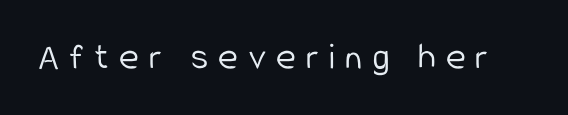
The letters are spread apart with noticeably loose tracking. Letterform terminals end flat and unadorned throughout the passage. The zone under the glyphs is completely vacant. The specimen reads as upright at a glance. Each stroke keeps to a modest, everyday thickness or less.
